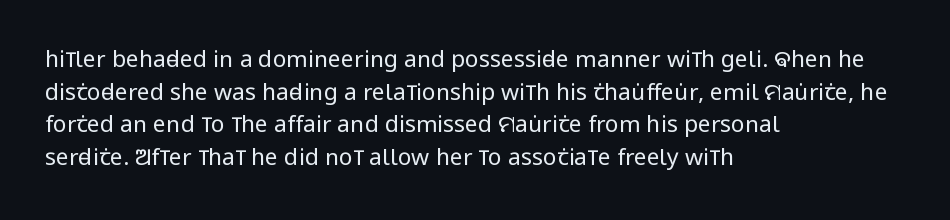
{"italic": "no", "bold": "no", "underline": "no", "align": "left", "line_spacing": "normal", "line_spacing_ratio": 1.42, "letter_spacing": "normal", "letter_spacing_em": 0.0, "glyph_px": 23}
